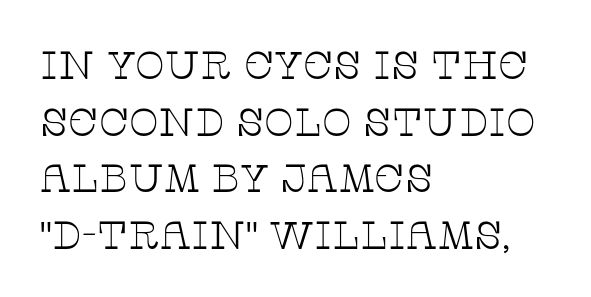
{"serif": "yes", "italic": "no", "bold": "no", "weight": "thin", "width": "wide", "stroke_contrast": "low", "x_height": "large", "monospaced": "no", "underline": "no", "align": "left", "line_spacing": "normal", "line_spacing_ratio": 1.45, "letter_spacing": "normal", "letter_spacing_em": 0.0, "glyph_px": 39}
